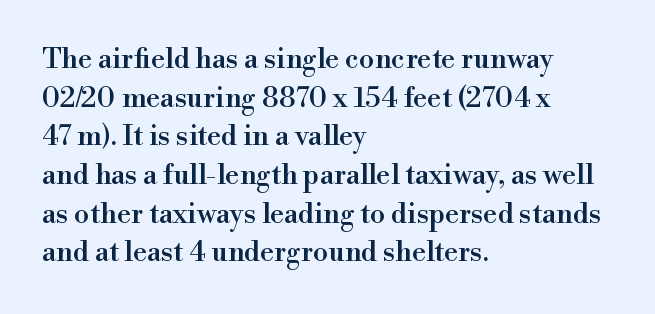
Observe the serifs anchoring each vertical stroke in this sample. Descender tails drop into unmarked territory. The passage shown is typed in a proportional face where columns would drift. The passage is arranged the way most books set body copy — flush left. Compared with typical paragraphs, the rows here are spaced about the same.
